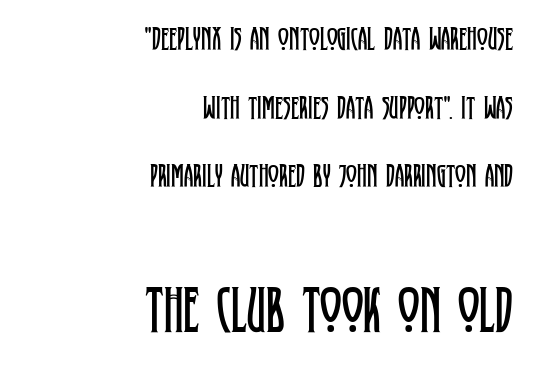
The image shows 66 px regular-weight, condensed serif type, upright; set right-aligned, loose line spacing (2.08x), normal letter spacing, not underlined; the second (bottom) block is 2.0x larger; low stroke contrast and a large x-height.
